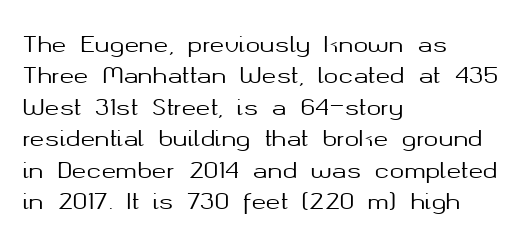
The image shows 22 px text type, upright; set left-aligned, normal line spacing (1.43x), normal letter spacing, not underlined.
